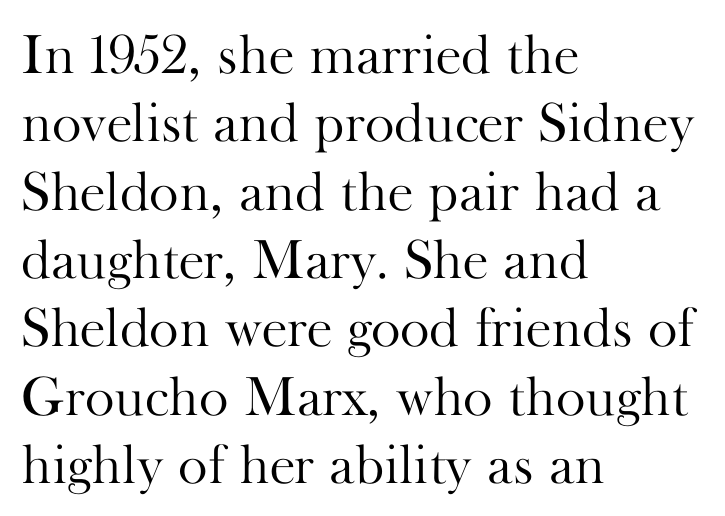
Q: Is the text bold? A: No.
Q: Is the text italic (slanted)? A: No, it is upright.
Q: Is the typeface a serif or a sans-serif typeface? A: Serif.
Q: Is the text underlined? A: No.
Q: How is the paragraph aligned? A: Left-aligned.
Q: Is the spacing between letters normal or unusually wide? A: Normal.
Q: Width (condensed, normal, or wide)? A: Normal.
Q: Stroke contrast? A: High.
Q: x-height? A: Small.
Q: Monospaced? A: No.
